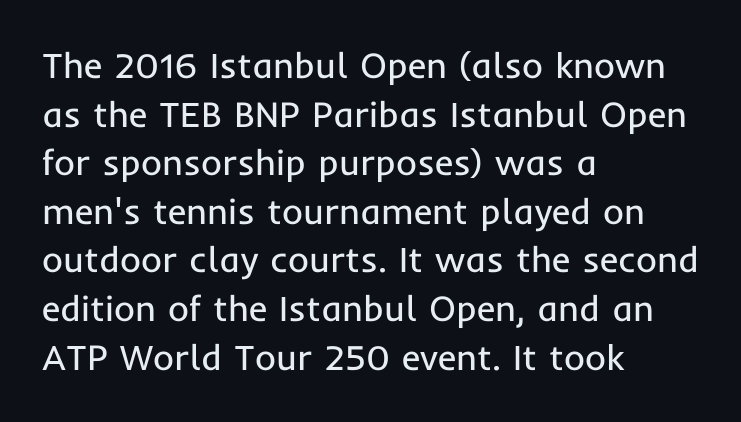
The glyphs in this specimen are sans serif. The face used here is proportionally spaced, like ordinary book or web type. The rag falls on the right side of this text block. Tracking value appears to be zero — textbook default spacing. Every stem runs plumb, perpendicular to the baseline. The line-height multiplier appears to be the usual default.
